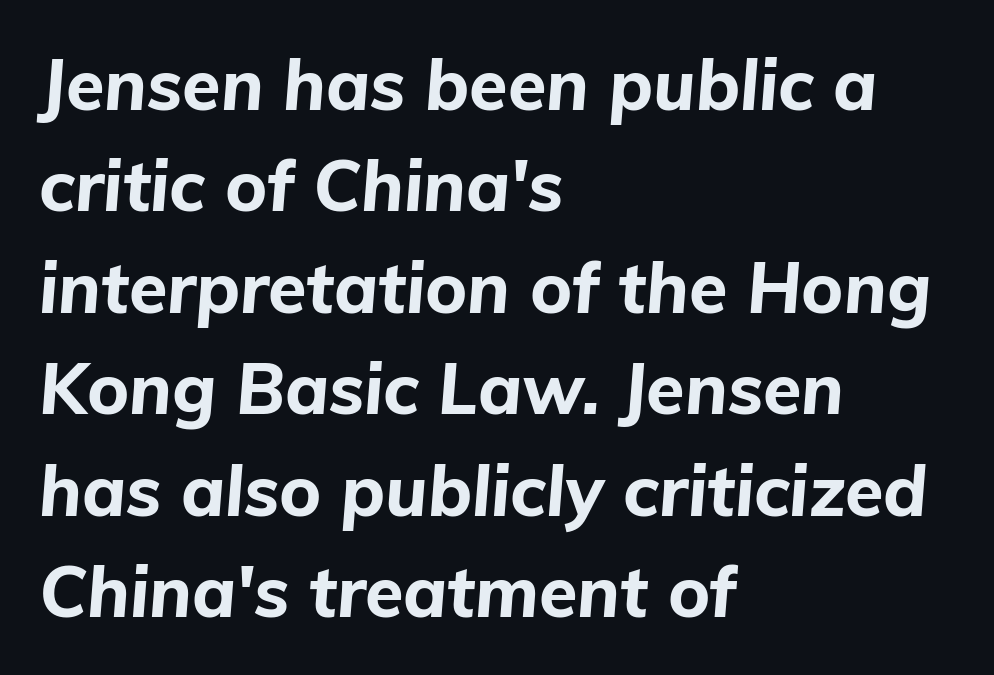
{"italic": "yes", "lean": "right", "slant_degrees": 5, "bold": "yes", "weight": "bold", "width": "normal", "stroke_contrast": "low", "x_height": "medium", "monospaced": "no", "underline": "no", "align": "left", "line_spacing": "normal", "line_spacing_ratio": 1.45, "letter_spacing": "normal", "letter_spacing_em": 0.0, "glyph_px": 70}
